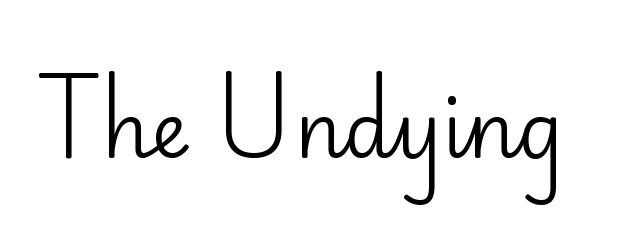
Q: Is the text bold? A: No.
Q: Is the text italic (slanted)? A: No, it is upright.
Q: Is the typeface a serif or a sans-serif typeface? A: Sans-serif.
Q: Is the text underlined? A: No.
Q: Is the spacing between letters normal or unusually wide? A: Normal.
Q: Width (condensed, normal, or wide)? A: Normal.
Q: Stroke contrast? A: Low.
Q: x-height? A: Small.
Q: Monospaced? A: No.
